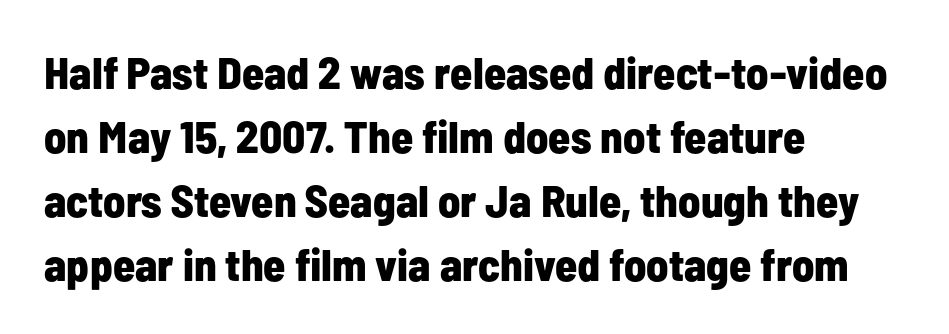
{"serif": "no", "italic": "no", "bold": "yes", "weight": "bold", "width": "condensed", "stroke_contrast": "low", "x_height": "medium", "monospaced": "no", "underline": "no", "align": "left", "line_spacing": "normal", "line_spacing_ratio": 1.42, "letter_spacing": "normal", "letter_spacing_em": 0.0, "glyph_px": 45}
